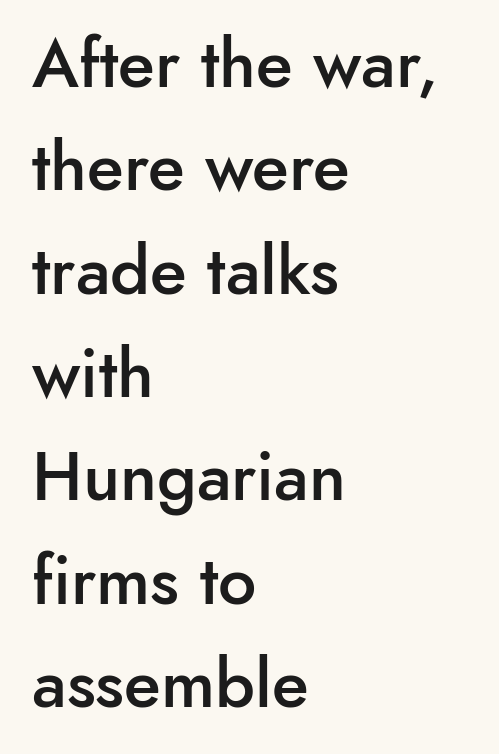
{"serif": "no", "italic": "no", "bold": "semi", "weight": "semibold", "width": "normal", "stroke_contrast": "low", "x_height": "small", "monospaced": "no", "underline": "no", "align": "left", "line_spacing": "normal", "line_spacing_ratio": 1.52, "letter_spacing": "normal", "letter_spacing_em": 0.0, "glyph_px": 68}
